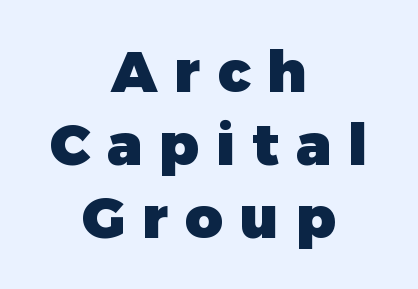
The passage shown has open, widely tracked lettering throughout. The glyphs are unaccompanied by any horizontal stroke below them. Varying glyph widths throughout — classic text-font behaviour. What kind of face is this? One without serifs — a sans. This rendering uses center alignment, leaving both contours irregular but symmetric.
